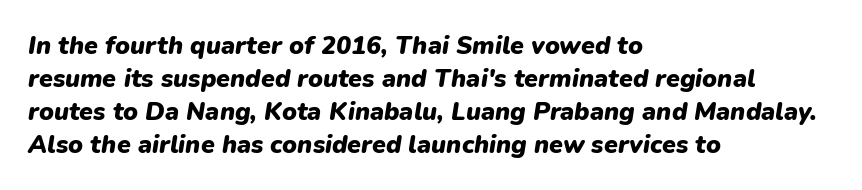
Q: Is the text bold? A: Yes.
Q: Is the text italic (slanted)? A: Yes, it leans right by about 9 degrees.
Q: Is the text underlined? A: No.
Q: How is the paragraph aligned? A: Left-aligned.
Q: Is the spacing between letters normal or unusually wide? A: Normal.
Q: Is the spacing between lines tight, normal or loose? A: Normal.
